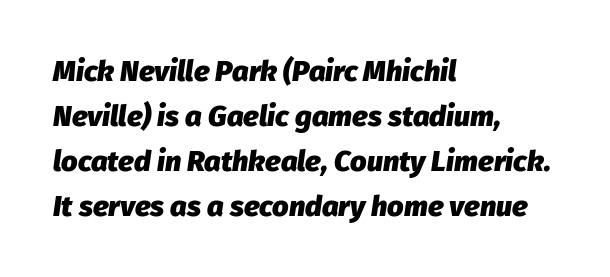
Q: Is the text bold? A: Yes.
Q: Is the text italic (slanted)? A: Yes, it leans right by about 8 degrees.
Q: Is the text underlined? A: No.
Q: How is the paragraph aligned? A: Left-aligned.
Q: Is the spacing between letters normal or unusually wide? A: Normal.
Q: Is the spacing between lines tight, normal or loose? A: Normal.
Q: Width (condensed, normal, or wide)? A: Normal.
Q: Stroke contrast? A: Low.
Q: x-height? A: Medium.
Q: Monospaced? A: No.
